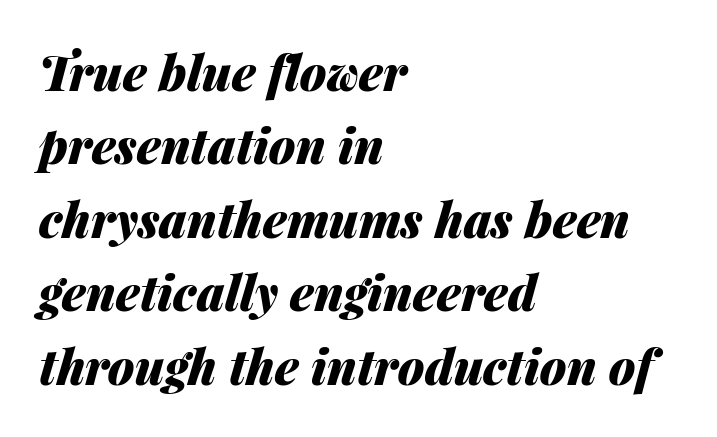
{"italic": "yes", "lean": "right", "slant_degrees": 14, "bold": "yes", "weight": "heavy", "width": "normal", "stroke_contrast": "medium", "x_height": "medium", "monospaced": "no", "underline": "no", "align": "left", "line_spacing": "normal", "line_spacing_ratio": 1.53, "letter_spacing": "normal", "letter_spacing_em": 0.0, "glyph_px": 48}
